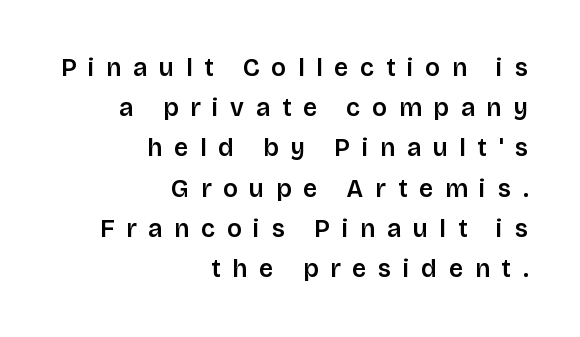
The image shows 25 px text type, upright; set right-aligned, normal line spacing (1.61x), unusually wide letter spacing (+0.47 em), not underlined.
